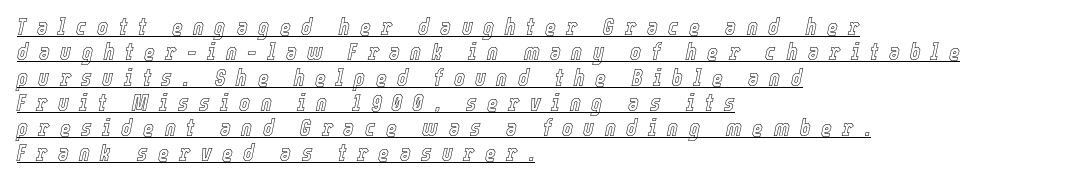
Q: Is the text italic (slanted)? A: Yes, it leans right by about 12 degrees.
Q: Is the text underlined? A: Yes.
Q: How is the paragraph aligned? A: Left-aligned.
Q: Is the spacing between letters normal or unusually wide? A: Unusually wide.
Q: Is the spacing between lines tight, normal or loose? A: Tight.
